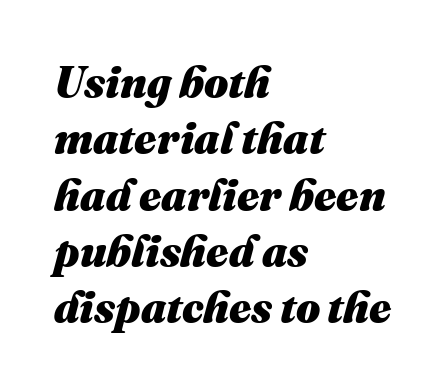
Bare-footed words on every line. The letters sit at their default tracking, neither squeezed nor spread. Normally led — the rows are evenly, conventionally spaced. The rag falls on the right side of this text block.
